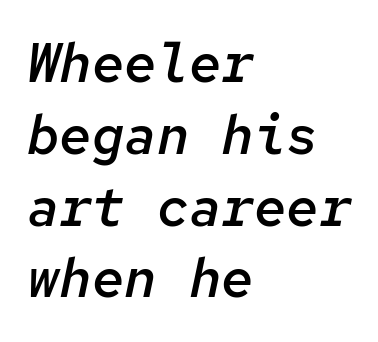
The image shows 54 px semibold type, italic (leaning right), monospaced; set left-aligned, normal line spacing (1.33x), normal letter spacing, not underlined; low stroke contrast and a medium x-height.
